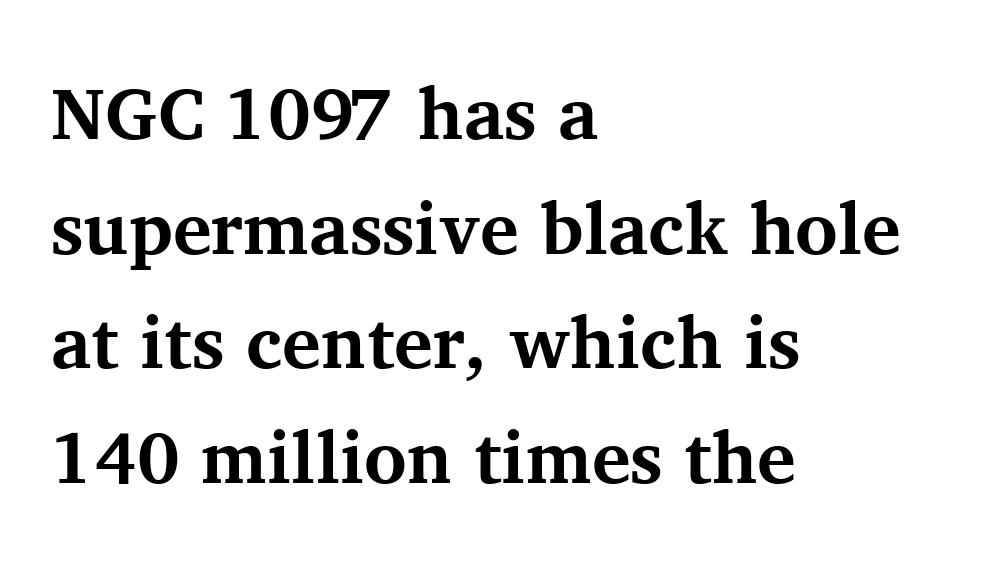
Q: Is the text bold? A: Yes.
Q: Is the text italic (slanted)? A: No, it is upright.
Q: Is the typeface a serif or a sans-serif typeface? A: Serif.
Q: Is the text underlined? A: No.
Q: How is the paragraph aligned? A: Left-aligned.
Q: Is the spacing between letters normal or unusually wide? A: Normal.
Q: Is the spacing between lines tight, normal or loose? A: Normal.
Q: Width (condensed, normal, or wide)? A: Normal.
Q: Stroke contrast? A: Medium.
Q: x-height? A: Medium.
Q: Monospaced? A: No.
